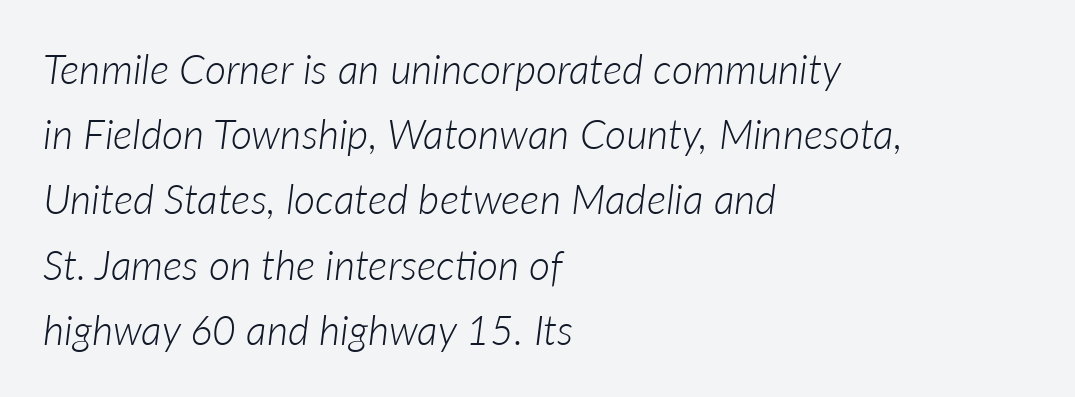
The vertical gap from one line to the next is medium. Bold? No — there's no thickening of the strokes. Plain, unruled lines of type. In terms of letterspacing, this is plain default setting. Here the designer chose a conventional face with non-uniform glyph widths.
